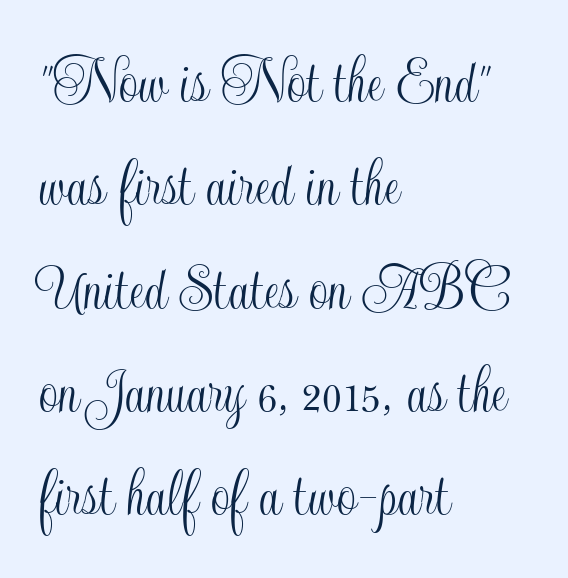
{"width": "condensed", "x_height": "small", "monospaced": "no", "underline": "no", "align": "left", "line_spacing": "normal", "line_spacing_ratio": 1.52, "letter_spacing": "normal", "letter_spacing_em": 0.0, "glyph_px": 68}
